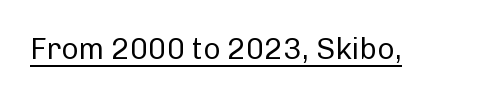
{"serif": "no", "italic": "no", "bold": "no", "weight": "regular", "width": "normal", "stroke_contrast": "low", "x_height": "medium", "monospaced": "no", "underline": "yes", "letter_spacing": "normal", "letter_spacing_em": 0.0, "glyph_px": 30}
